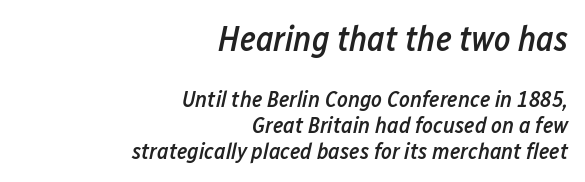
Q: Is the text bold? A: Semi-bold.
Q: Is the text italic (slanted)? A: Yes, it leans right by about 12 degrees.
Q: Is the text underlined? A: No.
Q: How is the paragraph aligned? A: Right-aligned.
Q: Is the spacing between letters normal or unusually wide? A: Normal.
Q: Is the spacing between lines tight, normal or loose? A: Tight.
Q: Which block of text is set in a larger size, the first (top) or the second (bottom)? A: The first (top) one.
Q: Width (condensed, normal, or wide)? A: Condensed.
Q: Stroke contrast? A: Low.
Q: x-height? A: Medium.
Q: Monospaced? A: No.
